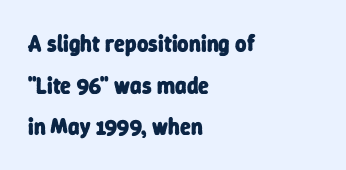
{"bold": "yes", "underline": "no", "align": "left", "line_spacing_ratio": 1.89, "letter_spacing": "normal", "letter_spacing_em": 0.0, "glyph_px": 22}
